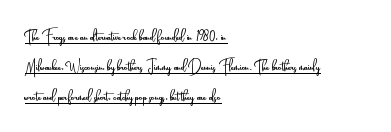
A rule runs beneath these lines of type. Tracking value appears to be zero — textbook default spacing. These lines sit exactly where default settings would place them. Nothing heavy about these letters — not bold at all. Compared with a centered layout, this one pins lines to the left instead.
